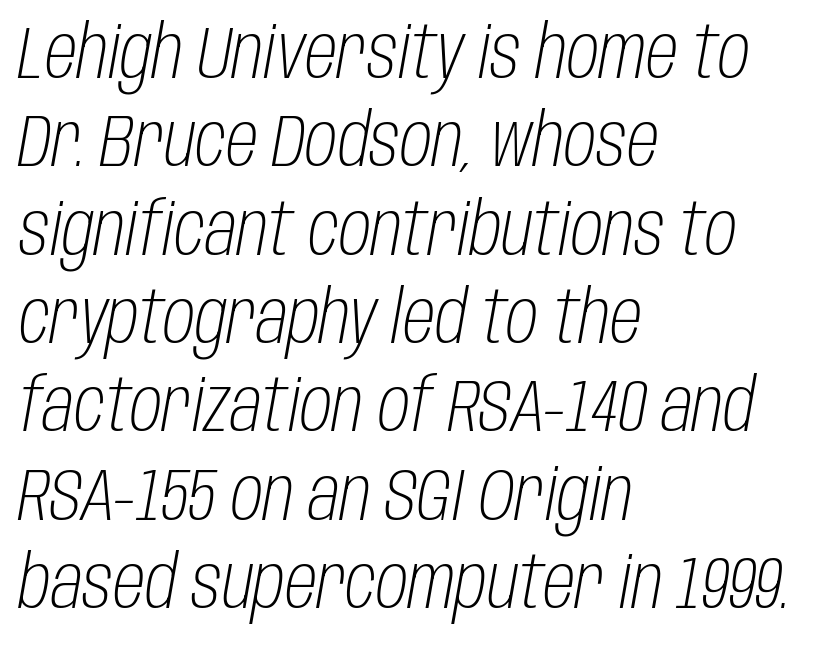
The rendering uses natural spacing where letterforms have individual widths. A clean baseline with only descenders dipping below it. Alignment: flush left. No chunkiness to these letters — they're not bold. The letters sit at their default tracking, neither squeezed nor spread. The rendering applies a slant to the glyphs.
